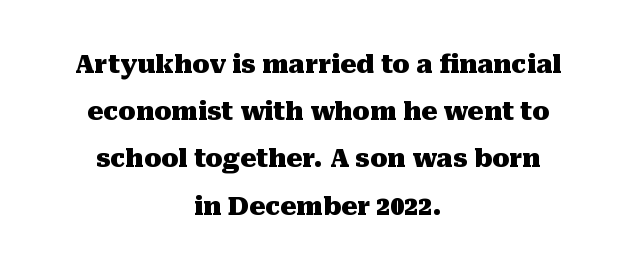
Characters follow at the spacing the type designer built in. The foot of each line stays bare and open. Alignment: centered. Heavy, bold letterforms. Rendered with straight, roman letterforms.
